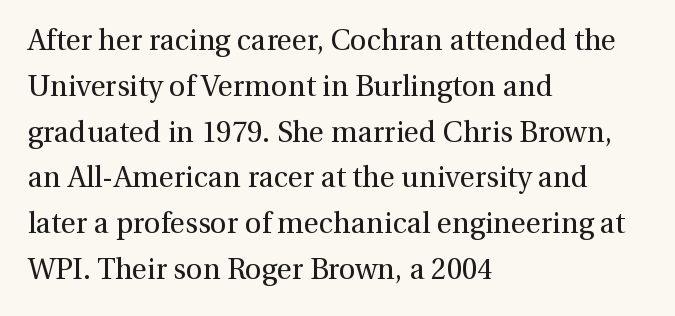
The image shows 29 px regular-weight serif type, upright; set left-aligned, normal line spacing (1.58x), normal letter spacing, not underlined; medium stroke contrast and a medium x-height.
